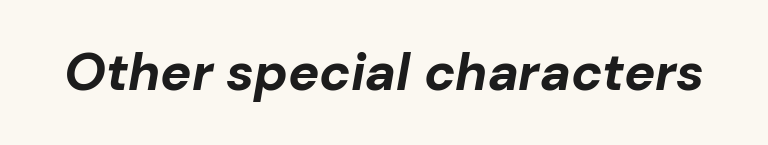
The image shows 52 px bold type, italic (leaning right); set normal letter spacing, not underlined; low stroke contrast and a medium x-height.
